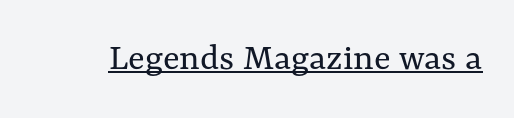
The image shows 39 px regular-weight type, upright; set normal letter spacing, underlined; medium stroke contrast and a medium x-height.
